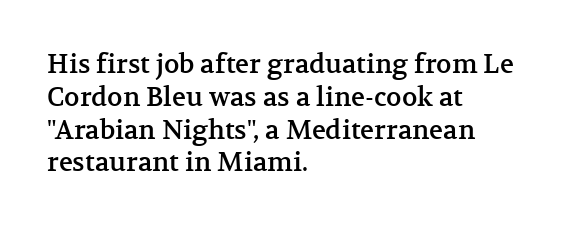
{"italic": "no", "underline": "no", "align": "left", "line_spacing": "normal", "line_spacing_ratio": 1.26, "letter_spacing": "normal", "letter_spacing_em": 0.0, "glyph_px": 26}
